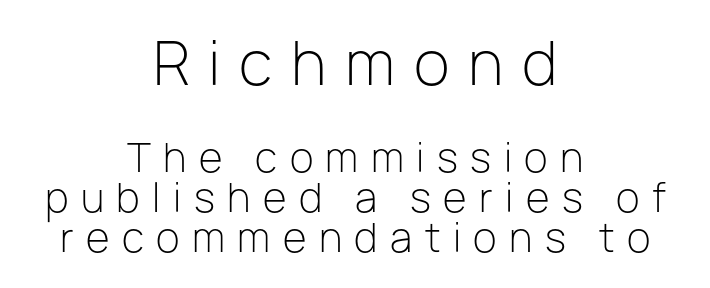
The weight would be labelled regular, book, light, or lighter still. Posture: vertical. The letters advance in unequal steps, a hallmark of proportional type. The passage shown is not underscored anywhere. Each line is balanced around a shared central axis.
